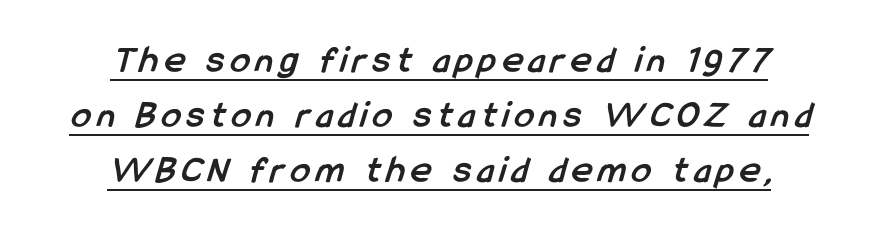
The image shows 39 px semibold, condensed sans-serif type; set centered, normal line spacing (1.41x), underlined; low stroke contrast and a medium x-height.
